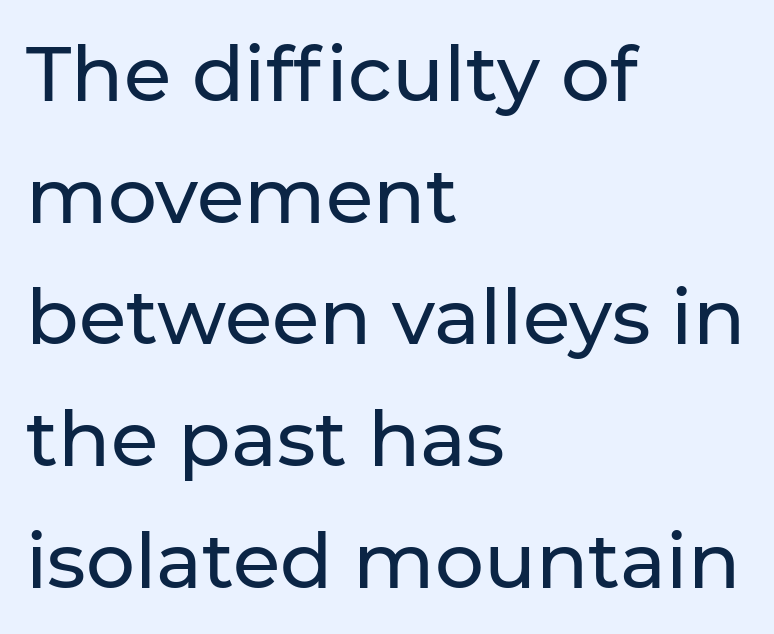
Q: Is the text italic (slanted)? A: No, it is upright.
Q: Is the typeface a serif or a sans-serif typeface? A: Sans-serif.
Q: Is the text underlined? A: No.
Q: How is the paragraph aligned? A: Left-aligned.
Q: Is the spacing between letters normal or unusually wide? A: Normal.
Q: Is the spacing between lines tight, normal or loose? A: Normal.
Q: Width (condensed, normal, or wide)? A: Normal.
Q: Stroke contrast? A: Low.
Q: x-height? A: Medium.
Q: Monospaced? A: No.
